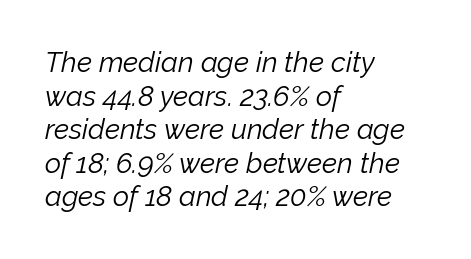
{"italic": "yes", "lean": "right", "slant_degrees": 12, "bold": "no", "weight": "light", "width": "normal", "stroke_contrast": "low", "x_height": "medium", "monospaced": "no", "underline": "no", "align": "left", "line_spacing_ratio": 1.2, "letter_spacing": "normal", "letter_spacing_em": 0.0, "glyph_px": 28}
